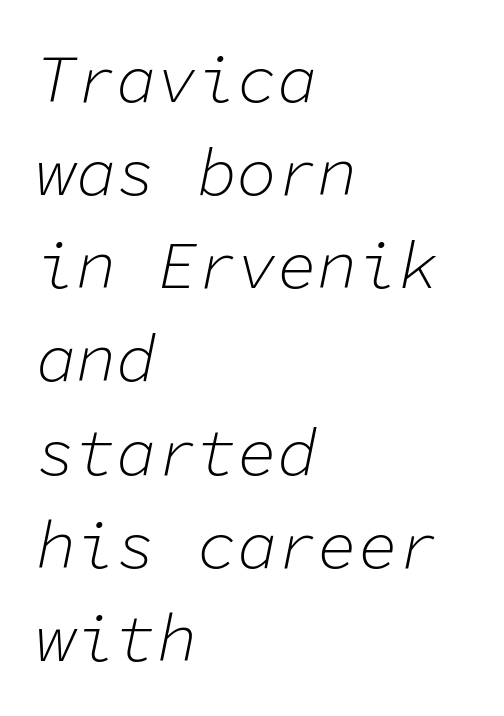
The image shows 67 px light type, italic (leaning right), monospaced; set left-aligned, normal line spacing (1.39x), normal letter spacing, not underlined; low stroke contrast and a medium x-height.
